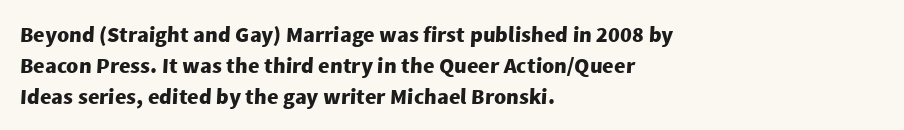
Q: Is the text bold? A: Yes.
Q: Is the text underlined? A: No.
Q: How is the paragraph aligned? A: Left-aligned.
Q: Is the spacing between letters normal or unusually wide? A: Normal.
Q: Is the spacing between lines tight, normal or loose? A: Normal.
